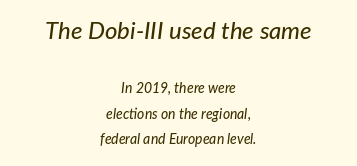
The image shows 24 px text type, italic (leaning right); set centered, line spacing 1.8x, normal letter spacing, not underlined; the first (top) block is 1.71x larger.
